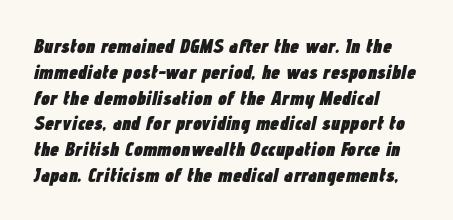
Q: Is the text bold? A: Yes.
Q: Is the text italic (slanted)? A: Yes, it leans right by about 12 degrees.
Q: Is the text underlined? A: No.
Q: How is the paragraph aligned? A: Left-aligned.
Q: Is the spacing between letters normal or unusually wide? A: Normal.
Q: Is the spacing between lines tight, normal or loose? A: Normal.
